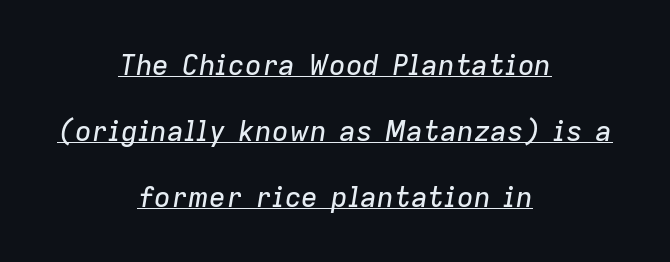
Q: Is the text italic (slanted)? A: Yes, it leans right by about 9 degrees.
Q: Is the text underlined? A: Yes.
Q: How is the paragraph aligned? A: Centered.
Q: Is the spacing between letters normal or unusually wide? A: Normal.
Q: Is the spacing between lines tight, normal or loose? A: Loose.
Q: Width (condensed, normal, or wide)? A: Normal.
Q: Stroke contrast? A: Low.
Q: x-height? A: Medium.
Q: Monospaced? A: No.
